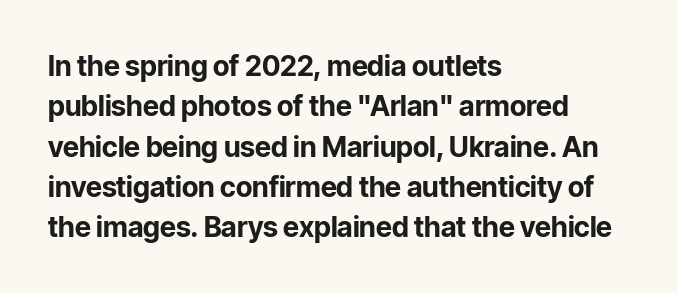
The image shows 28 px bold sans-serif type, upright; set left-aligned, normal line spacing (1.44x), normal letter spacing, not underlined; low stroke contrast and a medium x-height.
